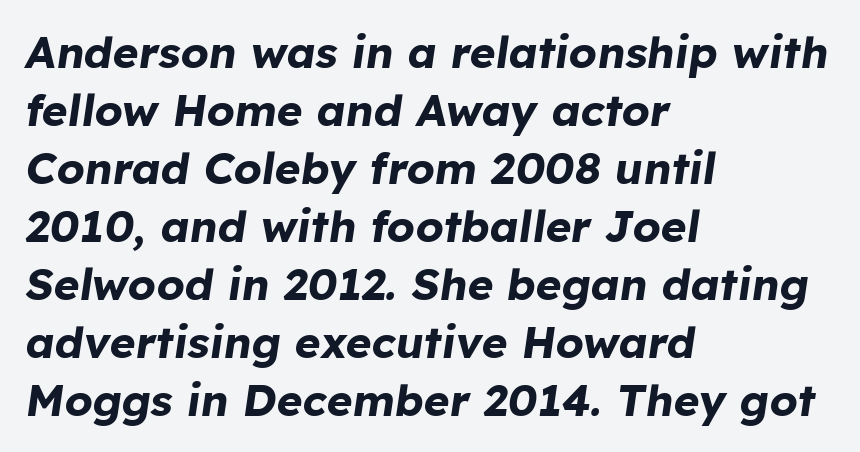
Think of a printed novel: that variable character pitch is what you see here. Notice how descenders clear the ascenders below comfortably — that's standard leading. Emphasis by weight is at full strength: bold. Line beginnings align vertically; line endings do not. The passage shown has conventional tracking throughout. Rendered with sloped, italic letterforms.
